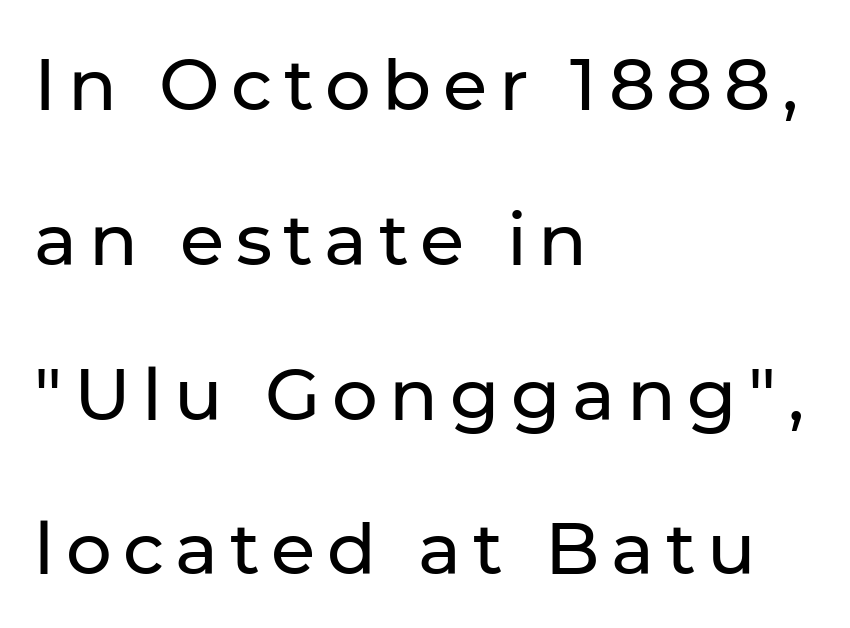
What kind of face is this? One without serifs — a sans. The vertical gap from one line to the next is large. Do the characters align in a grid? No, the font is proportional. This rendering uses left alignment, leaving the right contour irregular.
